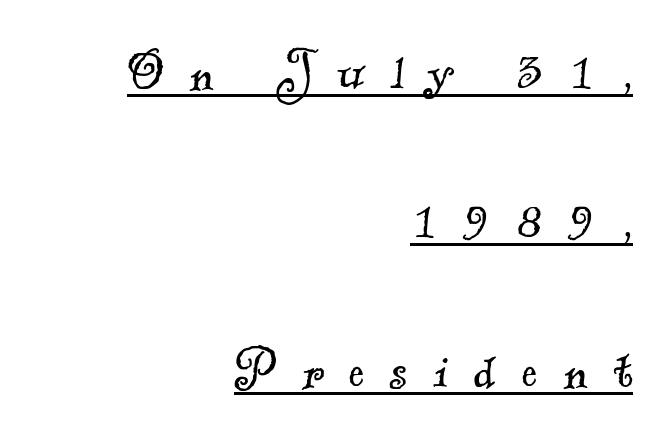
Q: Is the text bold? A: No.
Q: Is the typeface a serif or a sans-serif typeface? A: Serif.
Q: Is the text underlined? A: Yes.
Q: How is the paragraph aligned? A: Right-aligned.
Q: Is the spacing between letters normal or unusually wide? A: Unusually wide.
Q: Is the spacing between lines tight, normal or loose? A: Loose.
Q: Width (condensed, normal, or wide)? A: Normal.
Q: x-height? A: Small.
Q: Monospaced? A: No.
